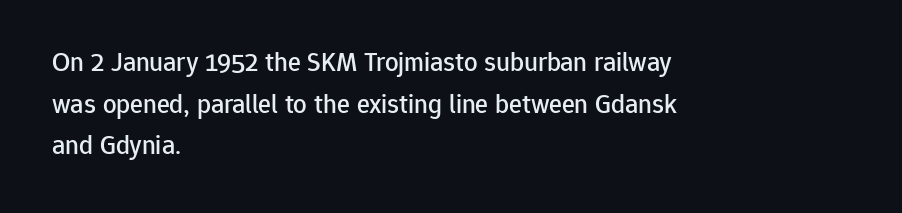
A typesetter would call this zero additional tracking. Line beginnings align vertically; line endings do not. The leading is moderate, giving the passage an even texture. No italicization has been applied; the sample stays upright. This rendering features lettering with no underline.
